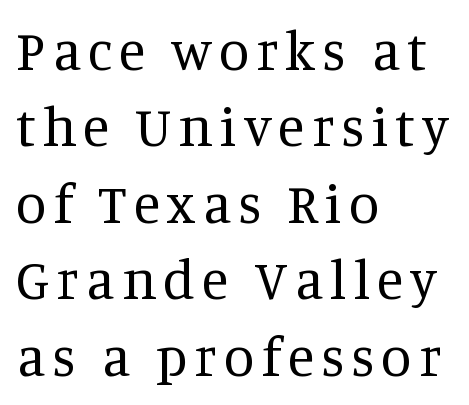
{"serif": "yes", "italic": "no", "bold": "no", "weight": "regular", "width": "normal", "stroke_contrast": "medium", "x_height": "large", "monospaced": "no", "underline": "no", "align": "left", "line_spacing": "normal", "line_spacing_ratio": 1.39, "glyph_px": 55}
